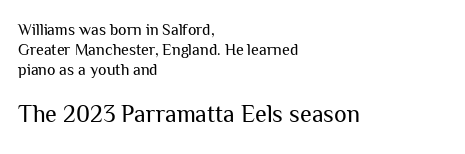
Check under the words: just untouched page. Italic? Not at all — the glyphs are vertical. No extra ink here — the face is not bold. Short note: letters normally spaced. The lower block of text is set noticeably larger than the block above it. The rendering anchors every line to the left-hand side.
